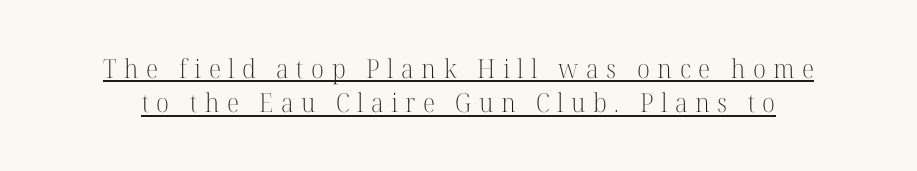
When letters stand straight like this, we call the style roman or upright. There is plenty of visible air inserted between adjacent glyphs. Decoration check: the copy is underlined. Horizontal bands of white between lines are of average thickness. Counters stay open thanks to moderate or lighter strokes.
